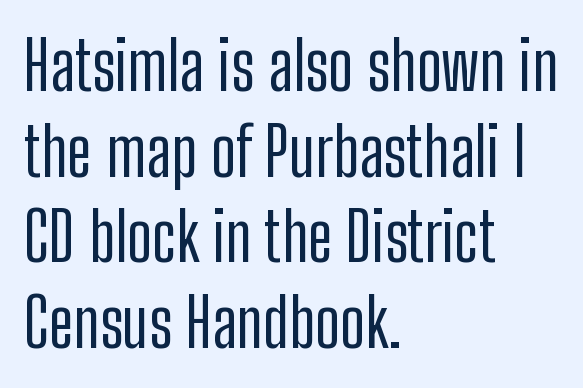
This sample uses an upright cut, with every glyph sitting square on the baseline. Leading: standard. The words here are not underlined. Note the varied advance widths — an 'i' is clearly narrower than an 'm'. Is this a sans? Yes — the strokes have no serifs.
